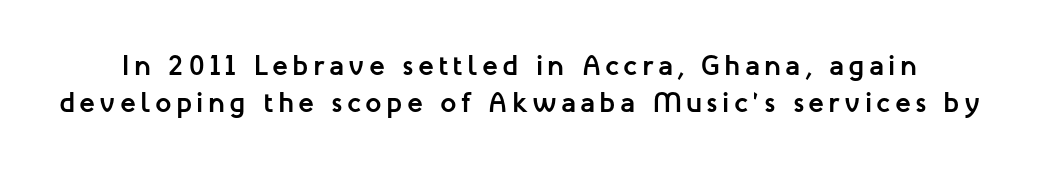
Q: Is the text bold? A: Yes.
Q: Is the text italic (slanted)? A: No, it is upright.
Q: Is the typeface a serif or a sans-serif typeface? A: Sans-serif.
Q: Is the text underlined? A: No.
Q: Is the spacing between lines tight, normal or loose? A: Normal.
Q: Width (condensed, normal, or wide)? A: Normal.
Q: Stroke contrast? A: Low.
Q: x-height? A: Medium.
Q: Monospaced? A: No.
